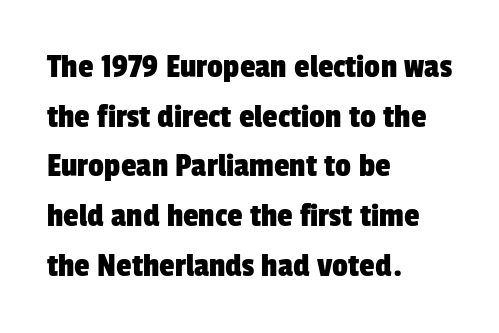
{"serif": "no", "width": "condensed", "stroke_contrast": "low", "x_height": "medium", "monospaced": "no", "underline": "no", "align": "left", "line_spacing": "normal", "line_spacing_ratio": 1.42, "letter_spacing": "normal", "letter_spacing_em": 0.0, "glyph_px": 35}
